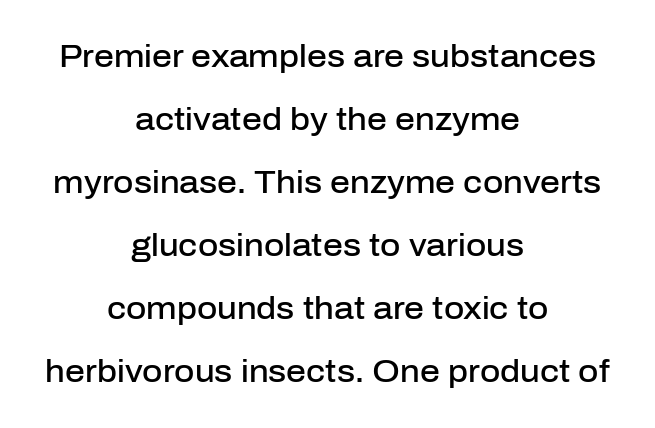
The image shows 31 px semibold sans-serif type, upright; set centered, loose line spacing (2.03x), normal letter spacing, not underlined; low stroke contrast and a medium x-height.
